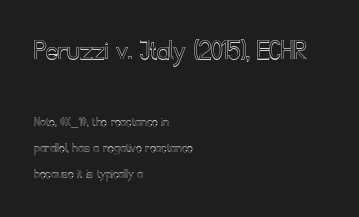
{"italic": "no", "width": "normal", "x_height": "small", "monospaced": "no", "underline": "no", "align": "left", "line_spacing_ratio": 1.87, "letter_spacing": "normal", "letter_spacing_em": 0.0, "larger_block": "first", "size_ratio": 2.14, "glyph_px": 30}
